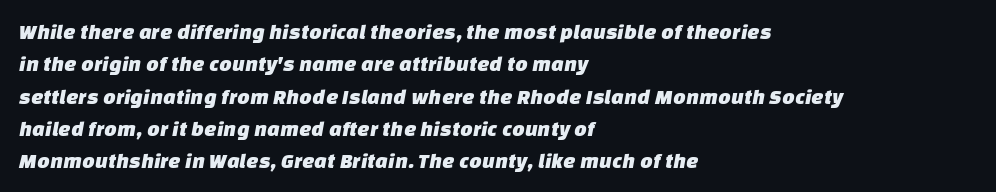
Q: Is the text underlined? A: No.
Q: How is the paragraph aligned? A: Left-aligned.
Q: Is the spacing between letters normal or unusually wide? A: Normal.
Q: Is the spacing between lines tight, normal or loose? A: Normal.
